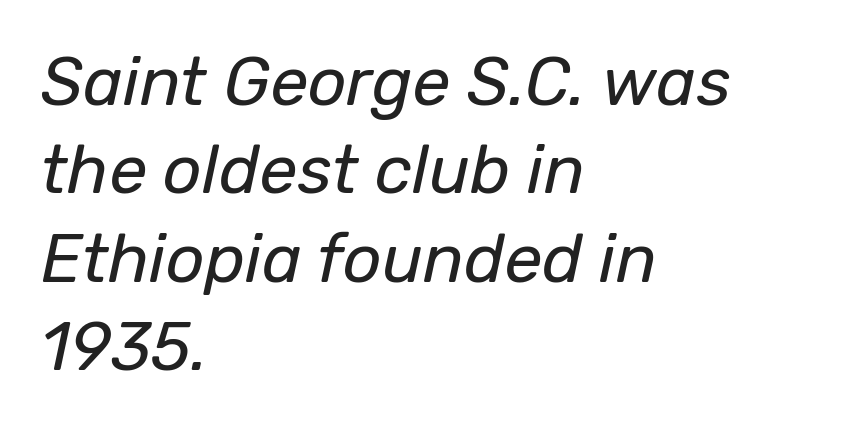
Visually the block forms a straight wall on the left and a jagged coastline on the right. Look at the tracking — it's just the regular setting, nothing added. Do the characters align in a grid? No, the font is proportional. The block of text has a typical density, with ordinary space between rows. Words float on clear page, feet unadorned. Counters stay open thanks to moderate or lighter strokes.
